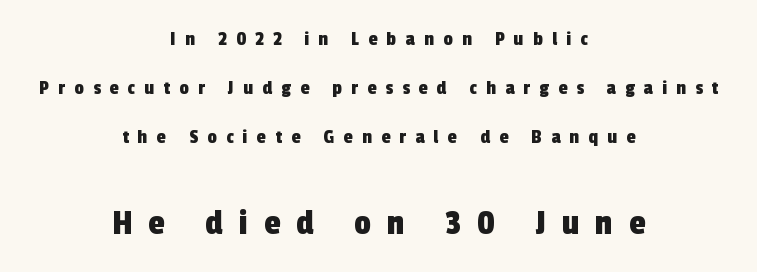
The image shows 37 px condensed sans-serif type; set centered, loose line spacing (2.33x), unusually wide letter spacing (+0.44 em), not underlined; the second (bottom) block is 1.76x larger; a medium x-height.
